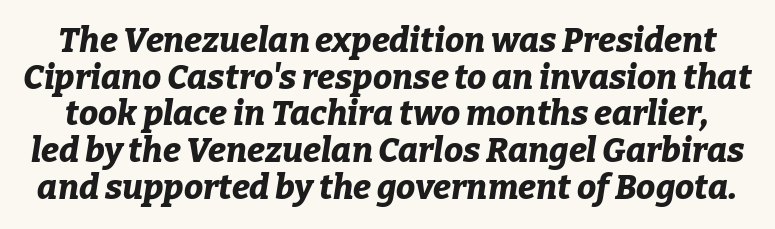
The image shows 34 px bold type, italic (leaning right); set tight line spacing (1.08x), normal letter spacing, not underlined; low stroke contrast and a medium x-height.
